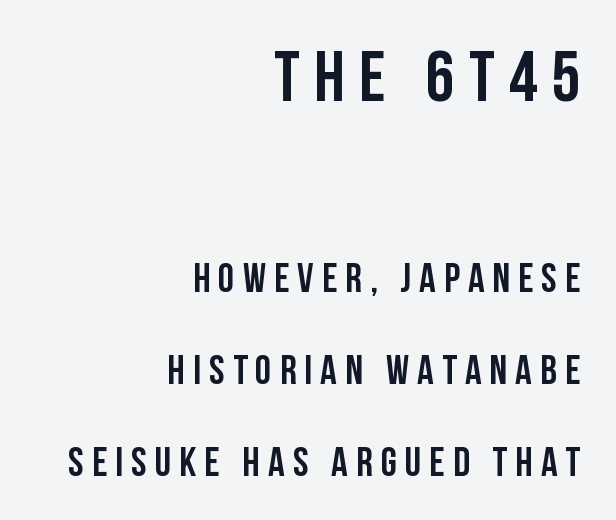
The image shows 72 px condensed sans-serif type, upright; set right-aligned, loose line spacing (2.24x), unusually wide letter spacing (+0.2 em), not underlined; the first (top) block is 1.76x larger; low stroke contrast and a large x-height.
